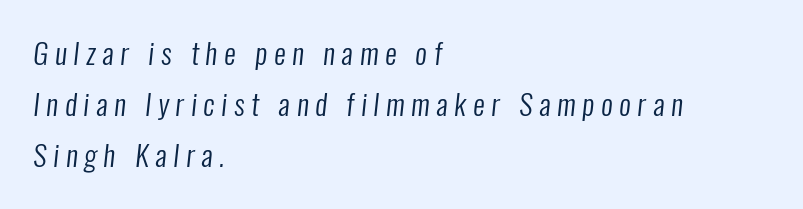
The image shows 29 px regular-weight, condensed sans-serif type; set left-aligned, line spacing 1.76x, unusually wide letter spacing (+0.23 em), not underlined; low stroke contrast and a medium x-height.
